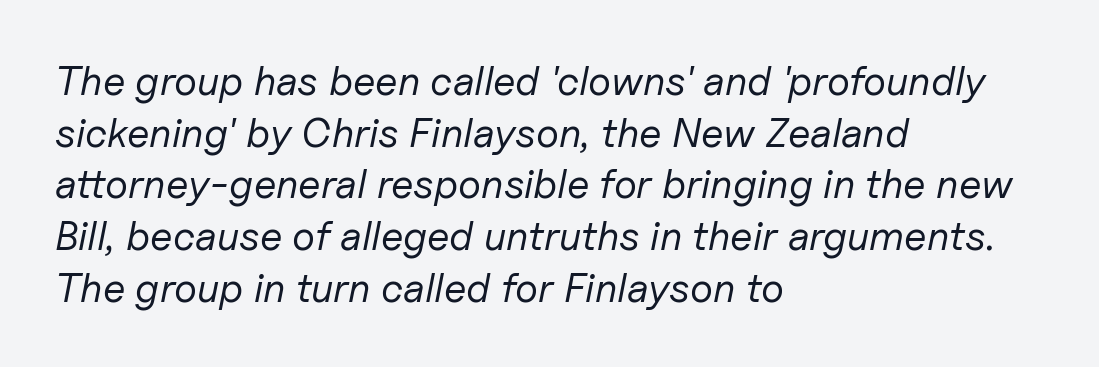
The gap between lines stays unmarked. Note the varied advance widths — an 'i' is clearly narrower than an 'm'. Each word holds together tightly as a unit, with standard inter-letter gaps. In CSS terms this would be text-align: left. Italic: yes, the glyphs are oblique. The strokes carry an ordinary text weight at most.
